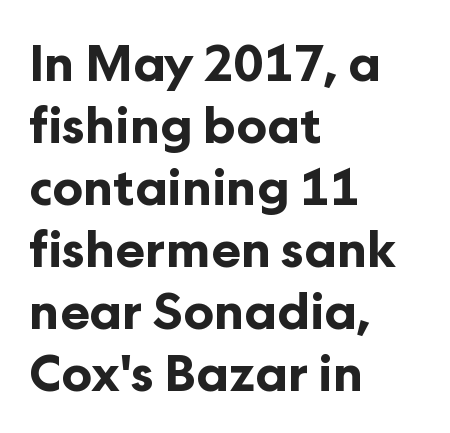
Typographic density is high because the face is bold. A clean baseline with only descenders dipping below it. The text was rendered using a sans face with plain stroke endings. Standard letterfit; no display-style spreading of the glyphs. The face used here is proportionally spaced, like ordinary book or web type.
